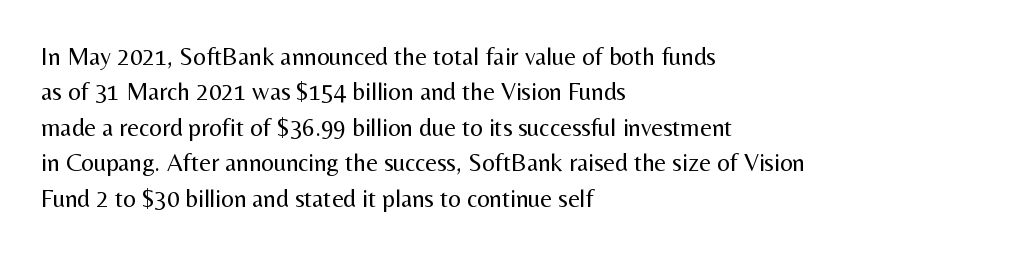
Plain, unruled lines of type. Is the type heavy? It reads as light-to-regular instead. Interline gaps are of average width in this sample. In terms of posture, this sample is upright. These lines are set flush left with a ragged right edge. Nothing unusual about the tracking: characters are spaced as the font intends.
